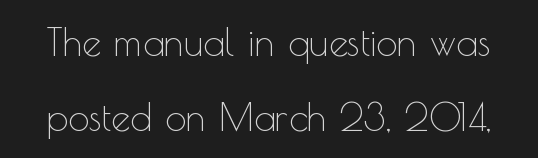
{"serif": "no", "italic": "no", "bold": "no", "weight": "thin", "width": "normal", "x_height": "small", "monospaced": "no", "underline": "no", "line_spacing": "loose", "line_spacing_ratio": 1.97, "letter_spacing": "normal", "letter_spacing_em": 0.0, "glyph_px": 38}
